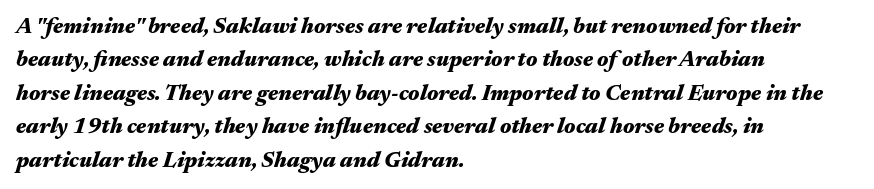
The image shows 22 px bold type, italic (leaning right); set left-aligned, normal line spacing (1.52x), normal letter spacing, not underlined.
